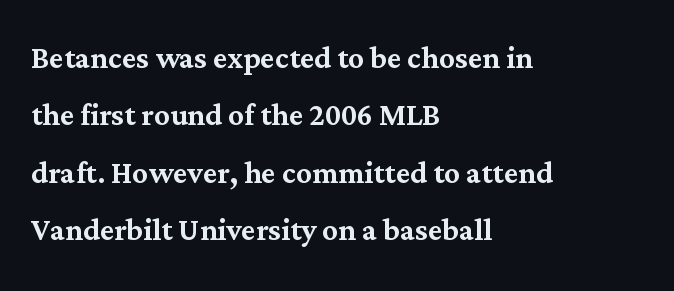
The image shows 39 px serif type, upright; set left-aligned, normal line spacing (1.47x), normal letter spacing, not underlined; medium stroke contrast and a medium x-height.
